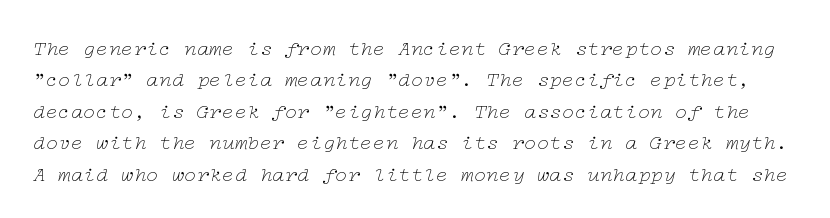
A typesetter would call this leading conventional body-copy spacing. Think standard paragraph weight, or any step lighter than that. Quick note: underline off. How are the letters spaced? Ordinarily, with no added tracking. Rendered with sloped, italic letterforms.
